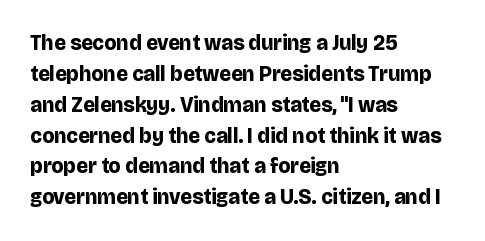
The image shows 21 px bold type, upright; set left-aligned, normal line spacing (1.47x), normal letter spacing, not underlined.
